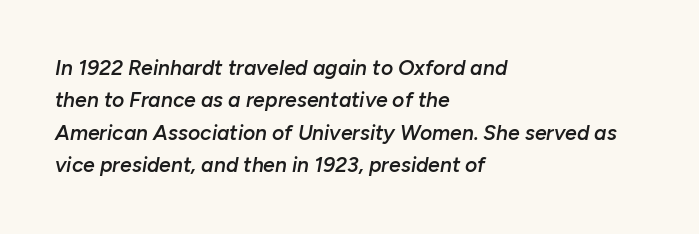
The image shows 21 px text type, italic (leaning right); set left-aligned, normal line spacing (1.54x), normal letter spacing, not underlined.
